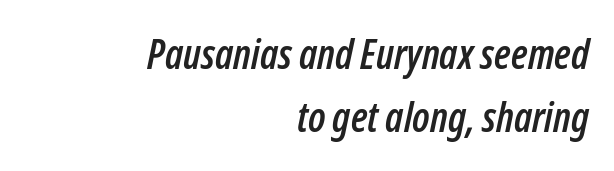
The image shows 41 px condensed type, italic (leaning right); set right-aligned, normal line spacing (1.54x), normal letter spacing, not underlined; low stroke contrast and a medium x-height.
